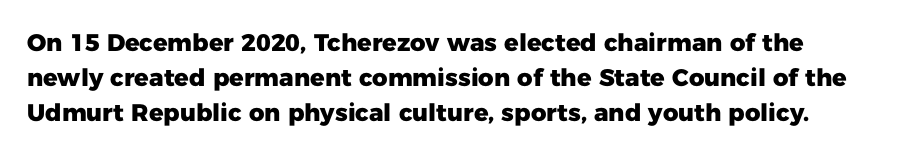
{"italic": "no", "bold": "yes", "underline": "no", "line_spacing": "normal", "line_spacing_ratio": 1.45, "letter_spacing": "normal", "letter_spacing_em": 0.0, "glyph_px": 24}
